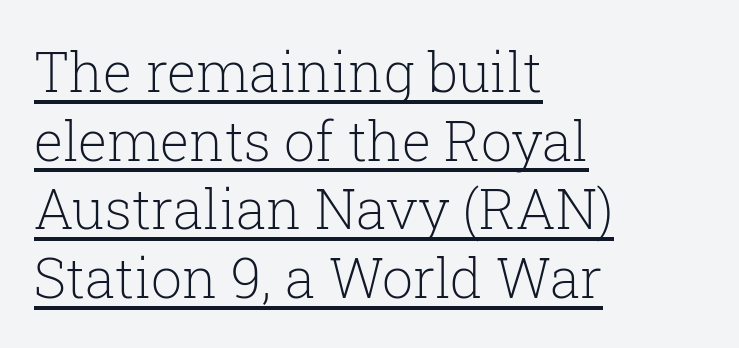
Does a line run under the words? Yes, clearly. Honestly, the letter spacing is just normal — you wouldn't notice it. When letters stand straight like this, we call the style roman or upright. Weight: not bold — regular or lighter.
